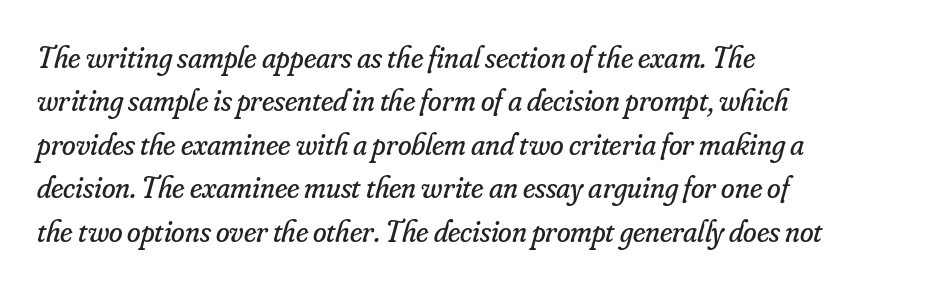
The image shows 31 px regular-weight serif type, italic (leaning right); set left-aligned, normal line spacing (1.4x), normal letter spacing, not underlined; low stroke contrast and a small x-height.
